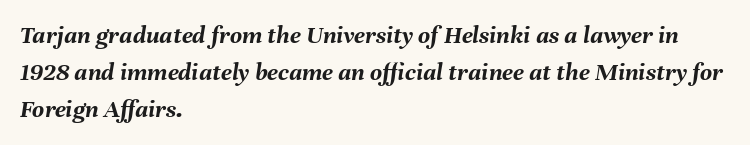
{"italic": "yes", "lean": "right", "slant_degrees": 8, "bold": "yes", "underline": "no", "align": "left", "line_spacing": "normal", "line_spacing_ratio": 1.43, "letter_spacing": "normal", "letter_spacing_em": 0.0, "glyph_px": 26}
